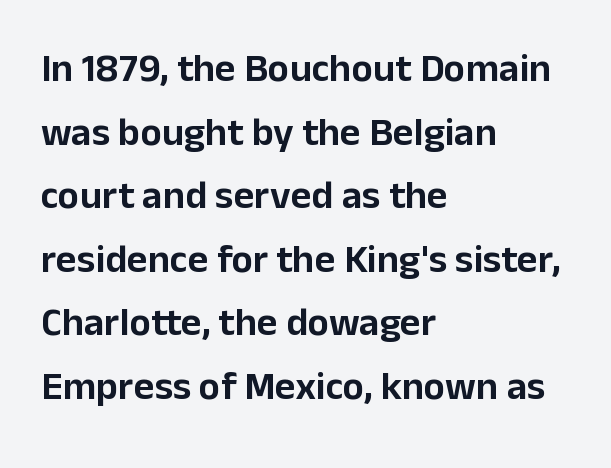
The image shows 40 px sans-serif type, upright; set left-aligned, normal line spacing (1.59x), normal letter spacing, not underlined; low stroke contrast and a medium x-height.
